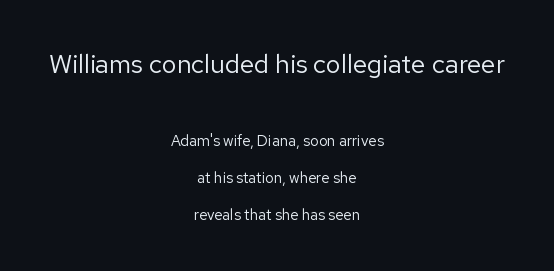
Q: Is the text bold? A: No.
Q: Is the text italic (slanted)? A: No, it is upright.
Q: Is the text underlined? A: No.
Q: How is the paragraph aligned? A: Centered.
Q: Is the spacing between letters normal or unusually wide? A: Normal.
Q: Is the spacing between lines tight, normal or loose? A: Loose.
Q: Which block of text is set in a larger size, the first (top) or the second (bottom)? A: The first (top) one.
